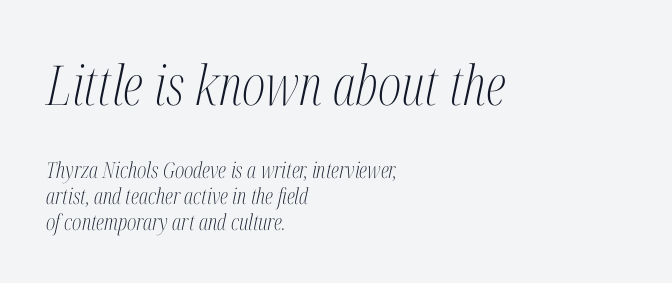
This rendering features lettering with no underline. Line starts are locked; line ends wander. Top chunk: large. Bottom chunk: small. Note the varied advance widths — an 'i' is clearly narrower than an 'm'. Notice how the stems are inclined rather than vertical — that's the hallmark of italics. The passage shown is typeset with a serif family.
